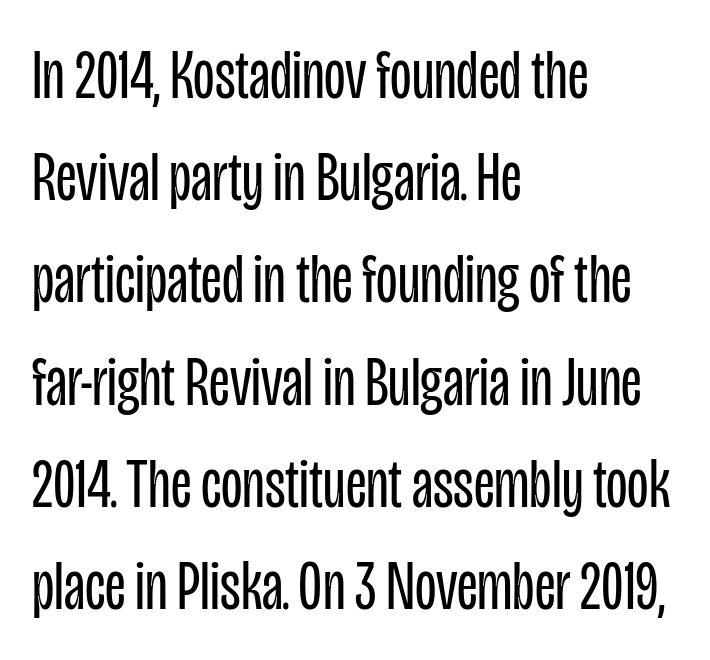
The image shows 70 px regular-weight, condensed sans-serif type, upright; set left-aligned, normal line spacing (1.46x), normal letter spacing, not underlined; low stroke contrast and a large x-height.
